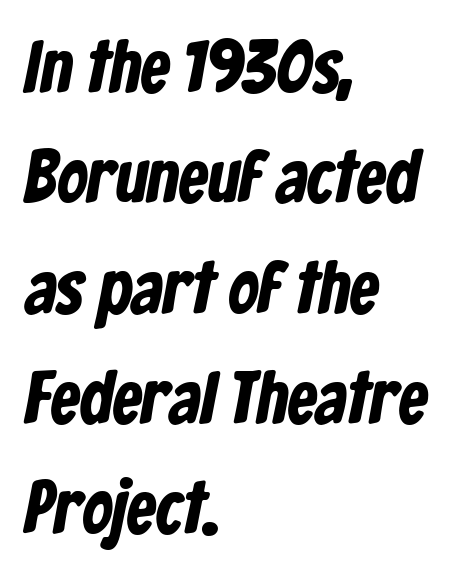
Note the varied advance widths — an 'i' is clearly narrower than an 'm'. Each line starts at the same left margin while the right side varies. Words appear dense and cohesive because spacing is normal. Chunky letters — that's bold for sure. To sum up the face: it is a sans, with no serifs.
